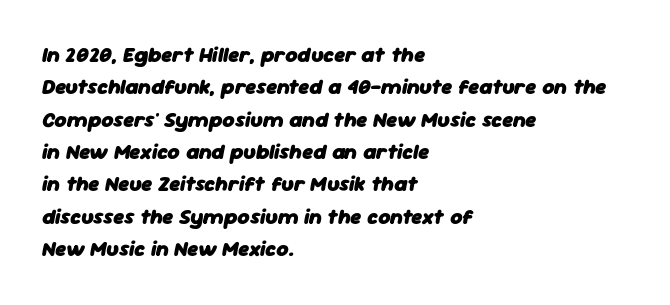
Compared with an ordinary text face, these strokes are far heavier — a full bold. The lines are quadded left. Honestly, there is no underline to notice here at all. This sample uses an oblique cut, with every glyph tilted off the vertical. The space between consecutive lines is moderate.
